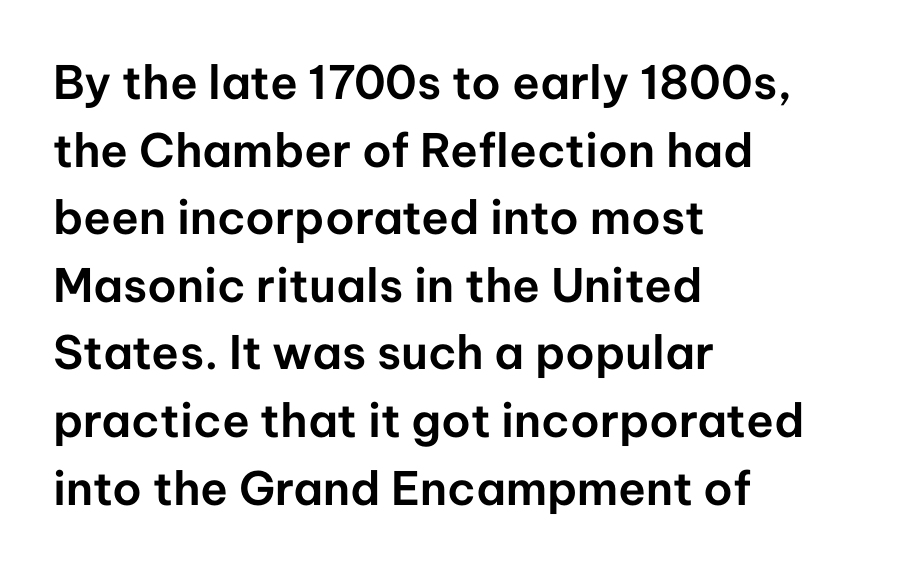
Upright lettering throughout. The compositor pushed each line to the left boundary. Clear beneath every line of the passage. You could not count columns in this text — the font is proportionally spaced.
